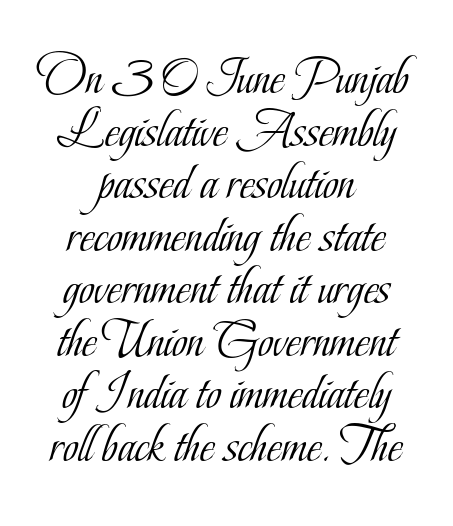
The baseline area is clear. Rows of type sit shoulder to shoulder in the vertical direction. Standard letterfit; no display-style spreading of the glyphs.
